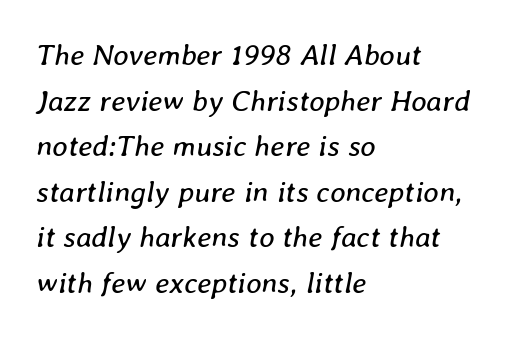
The image shows 30 px regular-weight type, italic (leaning right); set left-aligned, normal line spacing (1.52x), normal letter spacing, not underlined; low stroke contrast and a medium x-height.
